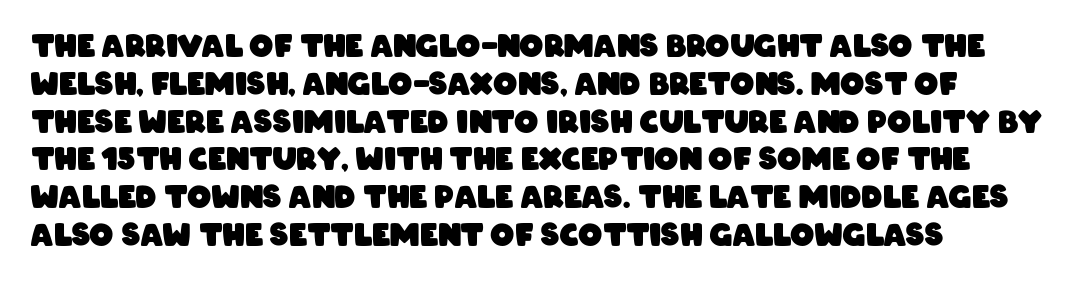
The image shows 30 px heavy, condensed sans-serif type; set left-aligned, normal line spacing (1.26x), normal letter spacing, not underlined; low stroke contrast and a large x-height.
